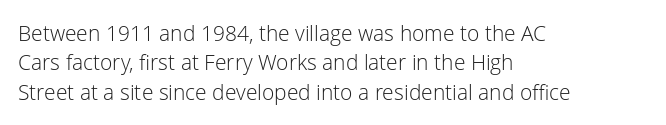
The image shows 21 px text type, upright; set left-aligned, normal line spacing (1.4x), normal letter spacing, not underlined.
